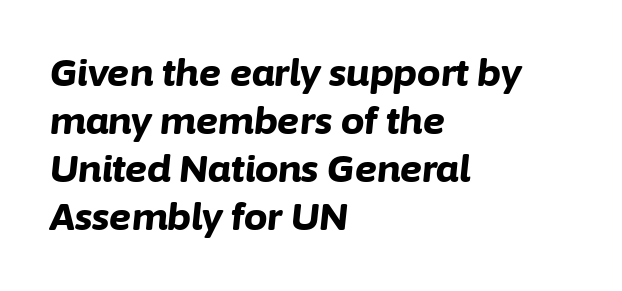
{"italic": "yes", "lean": "right", "slant_degrees": 6, "bold": "yes", "weight": "bold", "width": "normal", "stroke_contrast": "low", "x_height": "medium", "monospaced": "no", "underline": "no", "align": "left", "line_spacing": "normal", "line_spacing_ratio": 1.3, "letter_spacing": "normal", "letter_spacing_em": 0.0, "glyph_px": 37}
